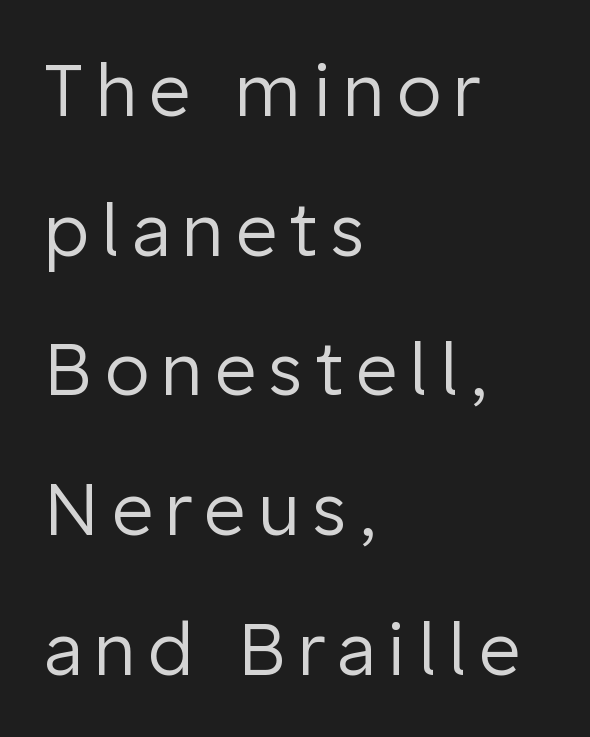
Q: Is the text bold? A: No.
Q: Is the text italic (slanted)? A: No, it is upright.
Q: Is the typeface a serif or a sans-serif typeface? A: Sans-serif.
Q: Is the text underlined? A: No.
Q: How is the paragraph aligned? A: Left-aligned.
Q: Is the spacing between lines tight, normal or loose? A: Loose.
Q: Width (condensed, normal, or wide)? A: Normal.
Q: Stroke contrast? A: Low.
Q: x-height? A: Medium.
Q: Monospaced? A: No.
